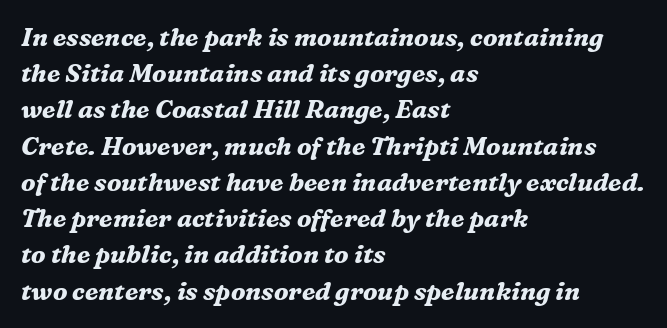
Q: Is the text bold? A: Yes.
Q: Is the text italic (slanted)? A: Yes, it leans right by about 16 degrees.
Q: Is the text underlined? A: No.
Q: How is the paragraph aligned? A: Left-aligned.
Q: Is the spacing between letters normal or unusually wide? A: Normal.
Q: Is the spacing between lines tight, normal or loose? A: Normal.
